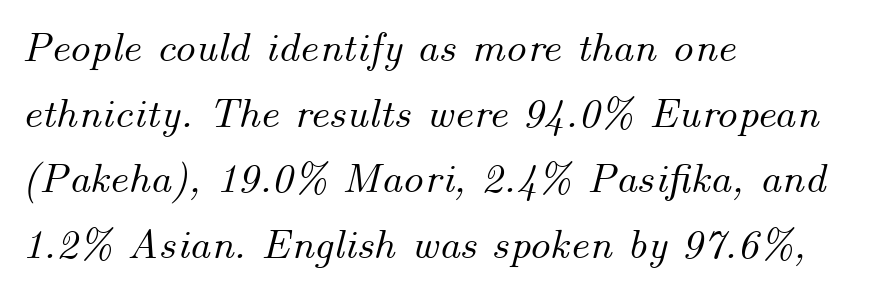
The face used here is rendered with its standard letterfit. Varying glyph widths throughout — classic text-font behaviour. These lines were composed using italics. Regular leading. Each line starts at the same left margin while the right side varies. The gap between lines stays unmarked.
